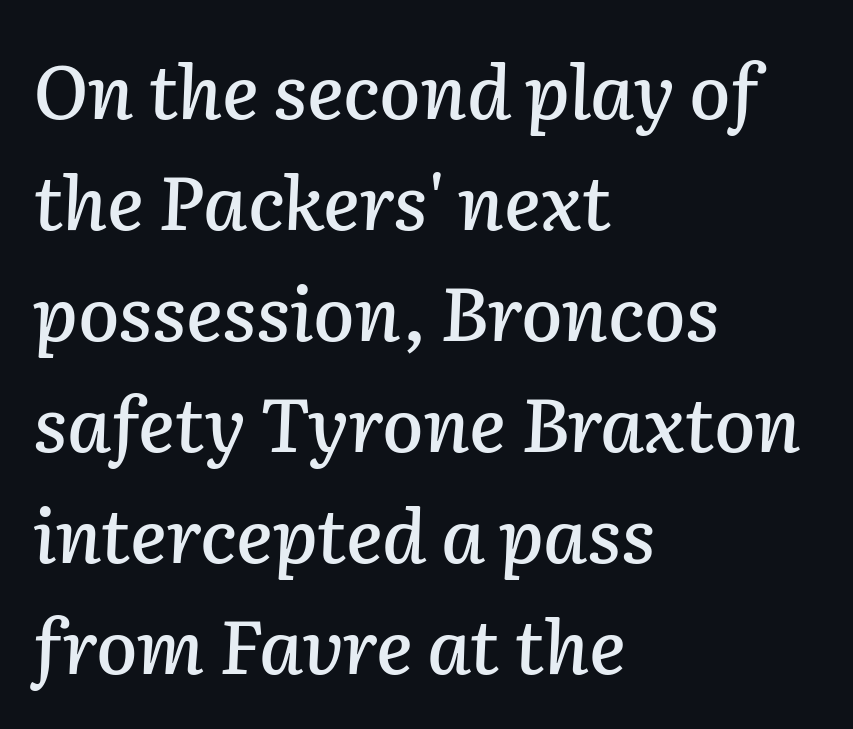
Q: Is the text italic (slanted)? A: Yes, it leans right by about 2 degrees.
Q: Is the text underlined? A: No.
Q: How is the paragraph aligned? A: Left-aligned.
Q: Is the spacing between letters normal or unusually wide? A: Normal.
Q: Is the spacing between lines tight, normal or loose? A: Normal.
Q: Width (condensed, normal, or wide)? A: Normal.
Q: Stroke contrast? A: Low.
Q: x-height? A: Medium.
Q: Monospaced? A: No.
